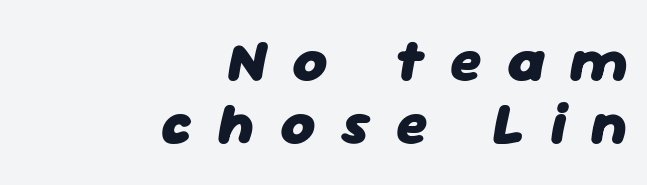
Typographic density is high because the face is bold. Character widths vary here, with narrow letters taking less room than wide ones. The designer dialed line spacing down below the default. Italic? Definitely — the glyphs are oblique. Any mark beneath the type? The region is blank.
